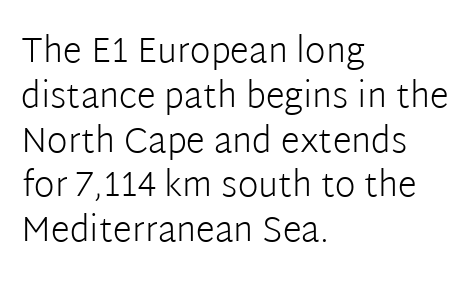
The image shows 35 px light sans-serif type, upright; set left-aligned, normal line spacing (1.28x), normal letter spacing, not underlined; low stroke contrast and a medium x-height.
